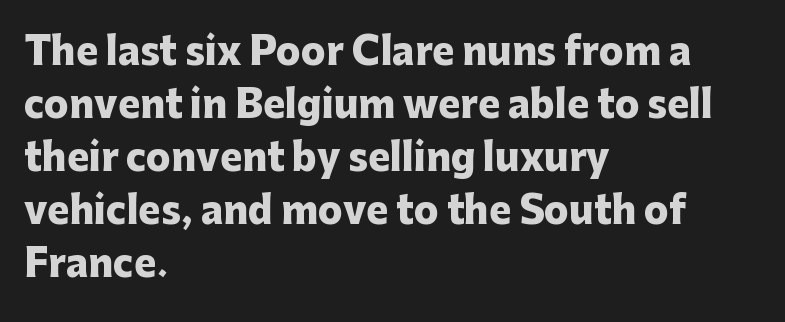
Spacing verdict: proportional, widths tailored to each character. You'd pick this weight for a headline — it's a proper bold. In terms of letterspacing, this is plain default setting. No feet cap the strokes, marking this as sans-serif type. Ordinary non-slanted type is in use.
